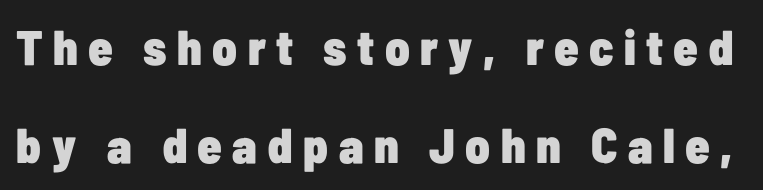
Check the space under the baseline: it is left empty. Does the lettering tilt? It doesn't — this is upright. Varying glyph widths throughout — classic text-font behaviour. Strong, thick strokes mark this as bold type. You could only call the tracking loose — the letters float apart. The glyphs in this specimen are sans serif.
